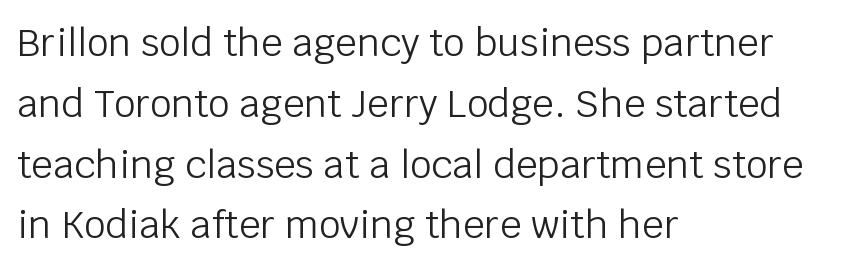
{"serif": "no", "italic": "no", "bold": "no", "weight": "light", "width": "normal", "stroke_contrast": "low", "x_height": "large", "monospaced": "no", "underline": "no", "align": "left", "line_spacing": "normal", "line_spacing_ratio": 1.6, "letter_spacing": "normal", "letter_spacing_em": 0.0, "glyph_px": 38}
